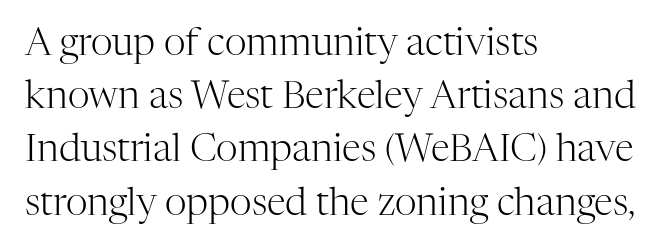
{"serif": "yes", "italic": "no", "bold": "no", "weight": "light", "width": "normal", "stroke_contrast": "high", "x_height": "medium", "monospaced": "no", "underline": "no", "align": "left", "line_spacing": "normal", "line_spacing_ratio": 1.4, "letter_spacing": "normal", "letter_spacing_em": 0.0, "glyph_px": 38}
